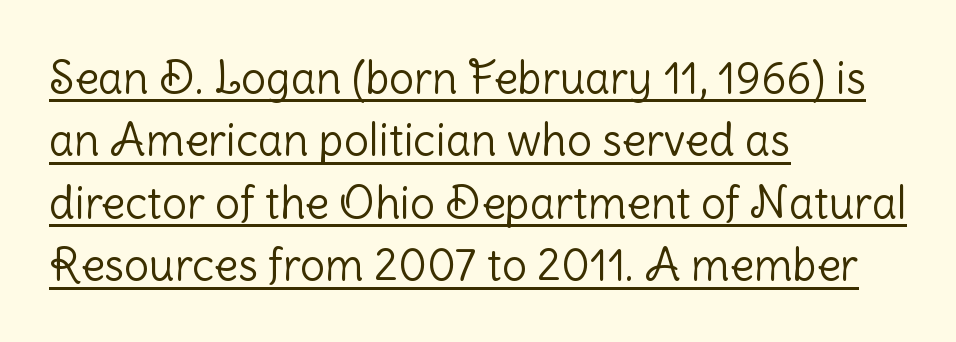
What decoration does the sample have? An underline. These lines are rendered in a variable-pitch font. If you measured baseline to baseline, you'd find a middling distance. If you drew a ruler down the left edge, every line would touch it. Letterform terminals end flat and unadorned throughout the passage. Nothing unusual about the tracking: characters are spaced as the font intends.
